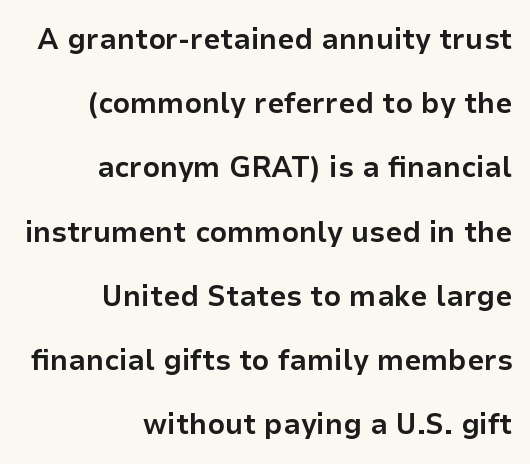
The image shows 30 px bold sans-serif type, upright; set right-aligned, loose line spacing (2.14x), normal letter spacing, not underlined; low stroke contrast and a medium x-height.
